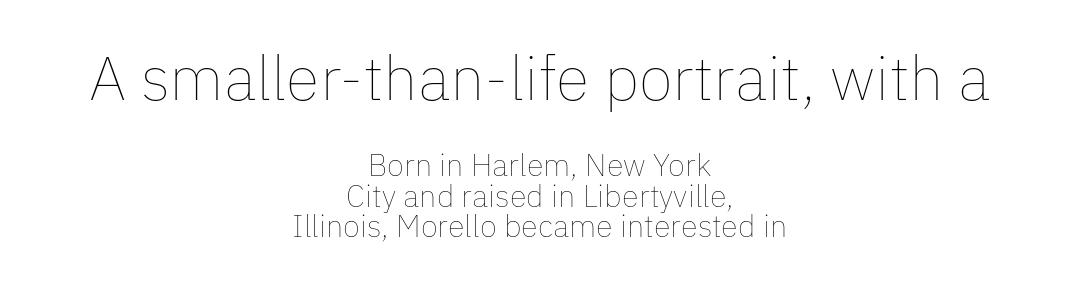
{"italic": "no", "bold": "no", "weight": "thin", "width": "normal", "stroke_contrast": "low", "x_height": "medium", "monospaced": "no", "underline": "no", "align": "center", "line_spacing": "tight", "line_spacing_ratio": 0.99, "letter_spacing": "normal", "letter_spacing_em": 0.0, "larger_block": "first", "size_ratio": 2.0, "glyph_px": 62}
